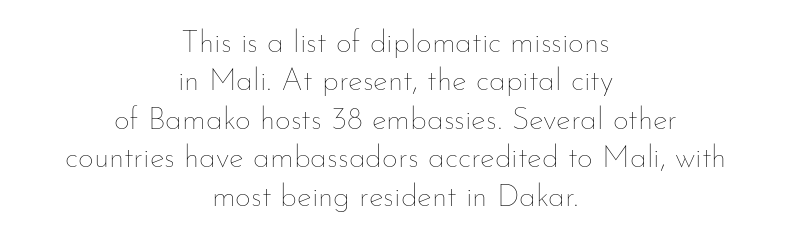
The image shows 31 px thin type, upright; set centered, line spacing 1.24x, normal letter spacing, not underlined; low stroke contrast and a small x-height.
